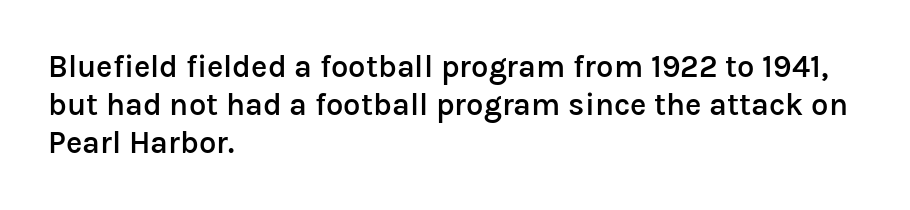
The image shows 31 px semibold sans-serif type, upright; set left-aligned, line spacing 1.23x, normal letter spacing, not underlined; low stroke contrast and a medium x-height.
